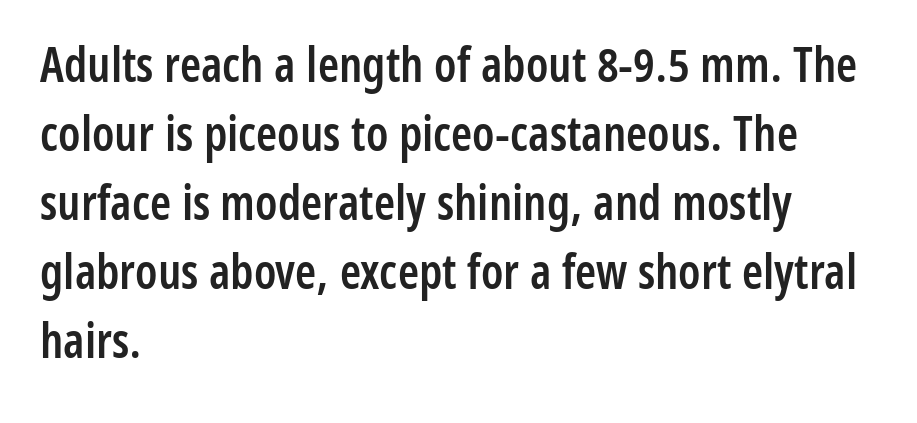
The image shows 48 px semibold, condensed sans-serif type, upright; set left-aligned, normal line spacing (1.44x), normal letter spacing, not underlined; low stroke contrast and a medium x-height.
